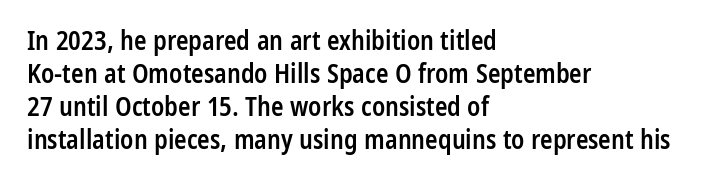
Q: Is the text bold? A: Semi-bold.
Q: Is the text italic (slanted)? A: No, it is upright.
Q: Is the text underlined? A: No.
Q: How is the paragraph aligned? A: Left-aligned.
Q: Is the spacing between letters normal or unusually wide? A: Normal.
Q: Is the spacing between lines tight, normal or loose? A: Normal.
